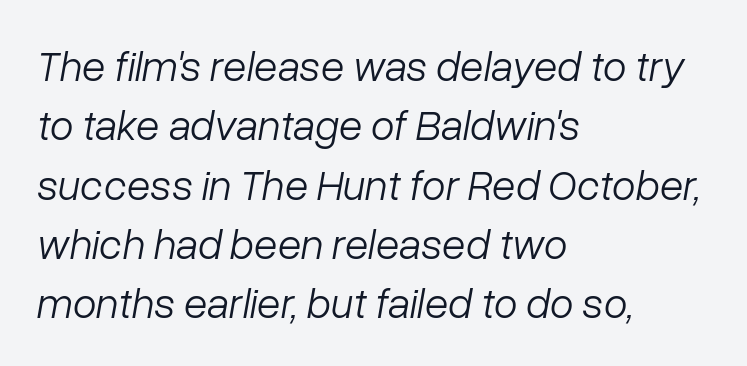
{"italic": "yes", "lean": "right", "slant_degrees": 10, "bold": "no", "weight": "light", "width": "normal", "stroke_contrast": "low", "x_height": "medium", "monospaced": "no", "underline": "no", "align": "left", "line_spacing": "normal", "line_spacing_ratio": 1.38, "letter_spacing": "normal", "letter_spacing_em": 0.0, "glyph_px": 43}
